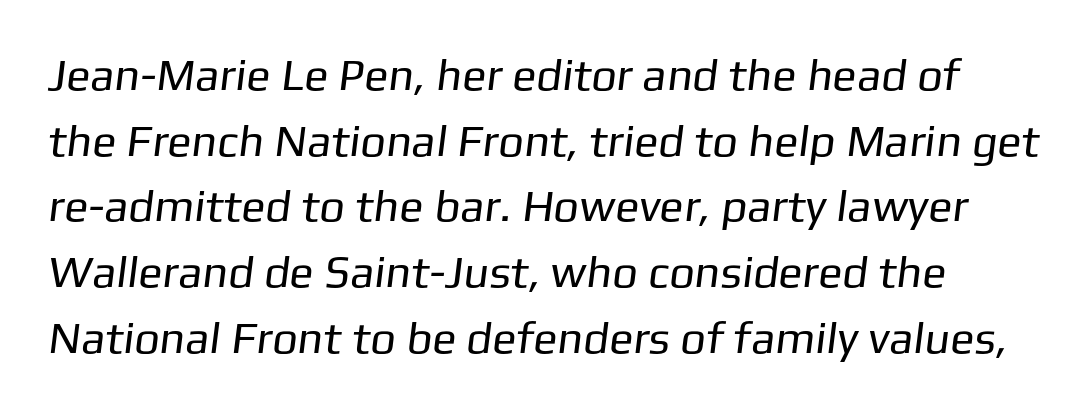
The image shows 45 px regular-weight sans-serif type; set normal line spacing (1.46x), normal letter spacing, not underlined; low stroke contrast and a medium x-height.
